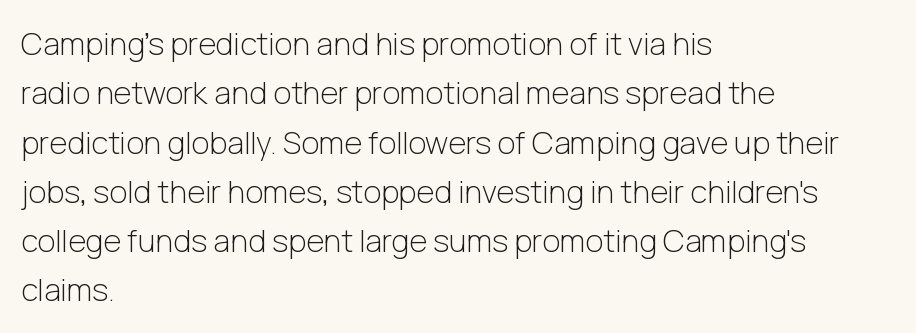
The image shows 31 px light sans-serif type, upright; set left-aligned, normal line spacing (1.59x), normal letter spacing, not underlined; low stroke contrast and a medium x-height.
